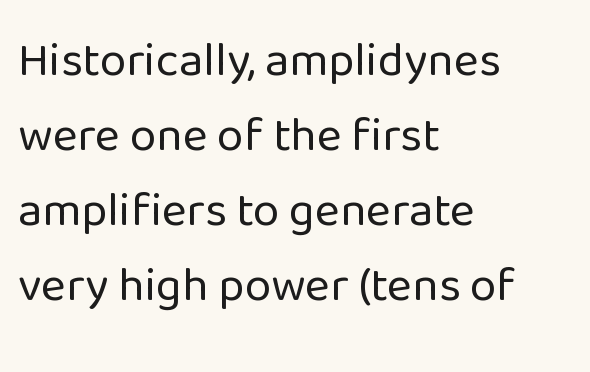
A typesetter would call this zero additional tracking. Reading down the block, your eye returns to a fixed left position each line. Rule under the text: the space is simply empty. Compared with a typical body face, this is equally light or lighter still.
